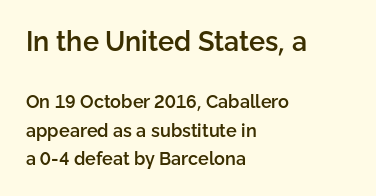
Q: Is the text bold? A: Semi-bold.
Q: Is the text italic (slanted)? A: No, it is upright.
Q: Is the text underlined? A: No.
Q: How is the paragraph aligned? A: Left-aligned.
Q: Is the spacing between letters normal or unusually wide? A: Normal.
Q: Is the spacing between lines tight, normal or loose? A: Normal.
Q: Which block of text is set in a larger size, the first (top) or the second (bottom)? A: The first (top) one.
